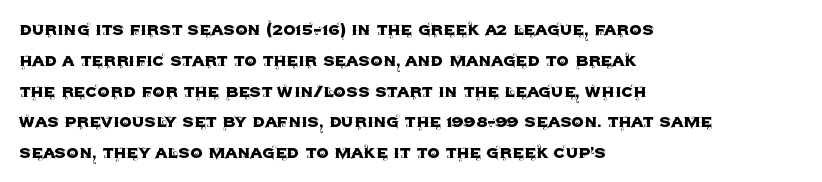
The image shows 20 px text type, upright; set left-aligned, normal line spacing (1.54x), normal letter spacing, not underlined.
